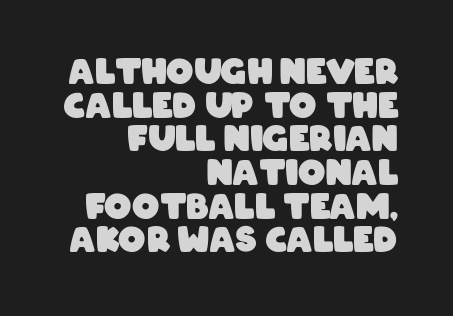
The image shows 34 px heavy, condensed sans-serif type; set right-aligned, tight line spacing (0.99x), normal letter spacing, not underlined; low stroke contrast and a large x-height.
